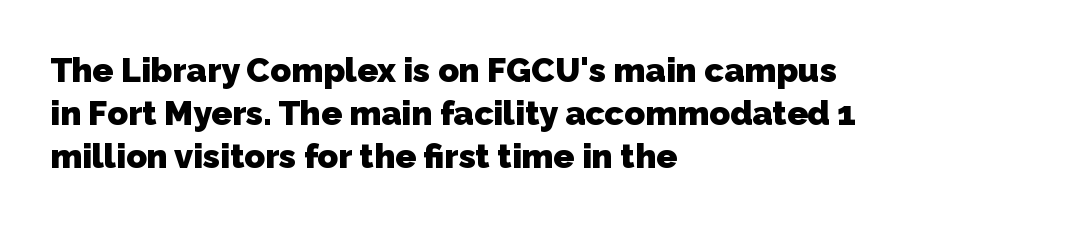
{"serif": "no", "bold": "yes", "weight": "heavy", "width": "normal", "stroke_contrast": "low", "x_height": "medium", "monospaced": "no", "underline": "no", "align": "left", "line_spacing": "normal", "line_spacing_ratio": 1.27, "letter_spacing": "normal", "letter_spacing_em": 0.0, "glyph_px": 34}
